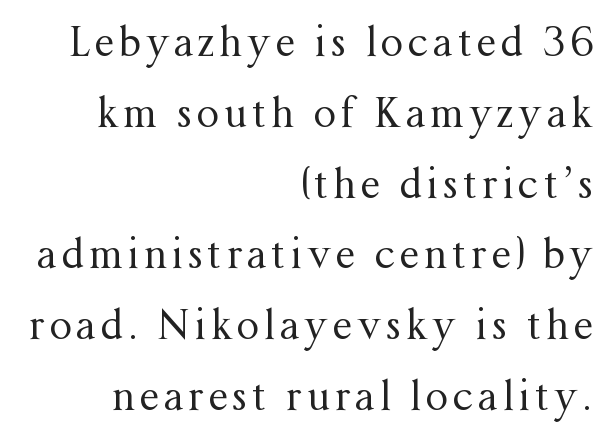
{"serif": "yes", "italic": "no", "bold": "no", "weight": "regular", "width": "normal", "stroke_contrast": "medium", "x_height": "medium", "monospaced": "no", "underline": "no", "align": "right", "line_spacing_ratio": 1.77, "glyph_px": 40}
